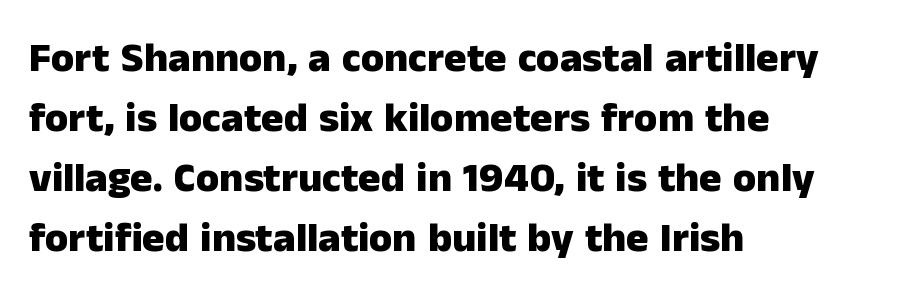
These lines are composed in type without serifs. Students, this is bold: see how much ink each stroke carries. This is the regular roman posture of the typeface. Baseline-to-baseline distance is the conventional proportion of letter height. Leftover space on each line is placed entirely after the last word.
